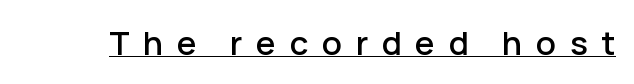
The image shows 33 px sans-serif type, upright; set unusually wide letter spacing (+0.41 em), underlined; low stroke contrast and a medium x-height.
